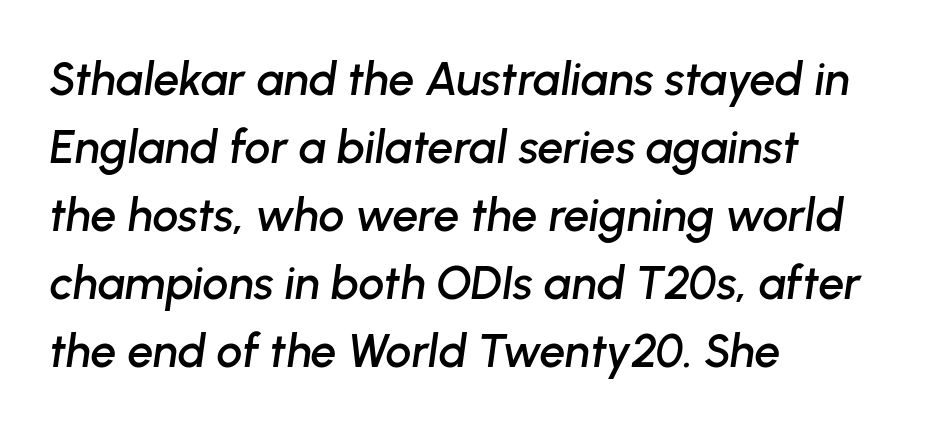
The image shows 46 px text type, italic (leaning right); set left-aligned, normal line spacing (1.48x), normal letter spacing, not underlined; low stroke contrast and a medium x-height.
